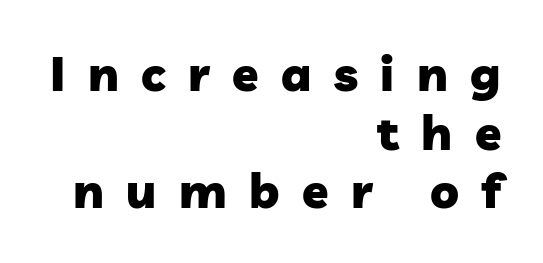
{"serif": "no", "bold": "yes", "weight": "heavy", "width": "normal", "stroke_contrast": "low", "x_height": "medium", "monospaced": "no", "underline": "no", "align": "right", "line_spacing_ratio": 1.22, "letter_spacing": "wide", "letter_spacing_em": 0.47, "glyph_px": 48}
